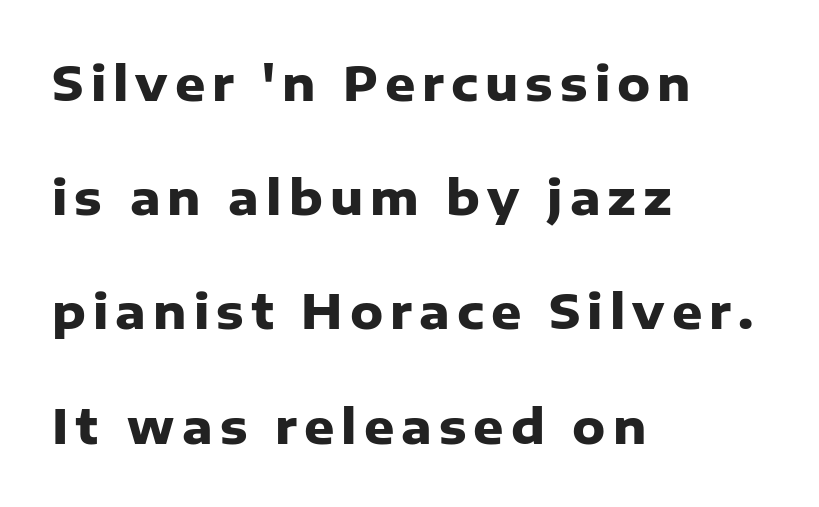
Q: Is the text bold? A: Yes.
Q: Is the text italic (slanted)? A: No, it is upright.
Q: Is the typeface a serif or a sans-serif typeface? A: Sans-serif.
Q: Is the text underlined? A: No.
Q: How is the paragraph aligned? A: Left-aligned.
Q: Is the spacing between lines tight, normal or loose? A: Loose.
Q: Width (condensed, normal, or wide)? A: Normal.
Q: Stroke contrast? A: Low.
Q: x-height? A: Medium.
Q: Monospaced? A: No.
